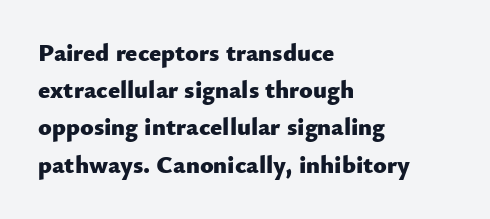
Q: Is the text bold? A: Yes.
Q: Is the text italic (slanted)? A: No, it is upright.
Q: Is the text underlined? A: No.
Q: How is the paragraph aligned? A: Left-aligned.
Q: Is the spacing between letters normal or unusually wide? A: Normal.
Q: Is the spacing between lines tight, normal or loose? A: Normal.
